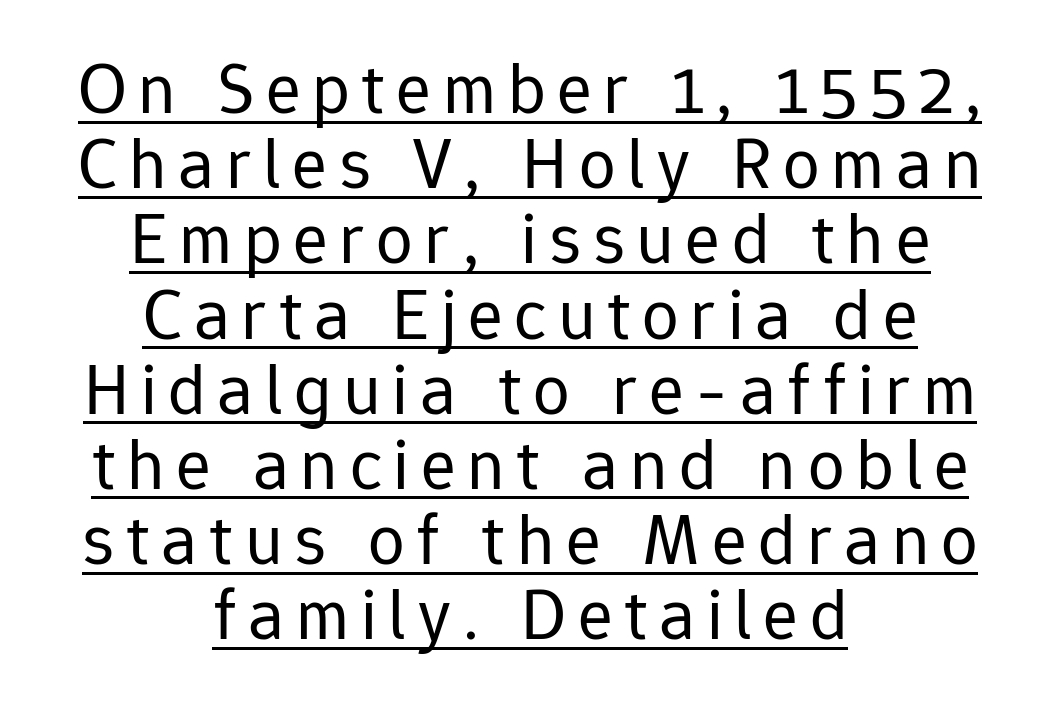
{"serif": "no", "italic": "no", "bold": "no", "weight": "regular", "width": "normal", "stroke_contrast": "low", "x_height": "medium", "monospaced": "no", "underline": "yes", "align": "center", "line_spacing": "tight", "line_spacing_ratio": 1.03, "glyph_px": 73}
